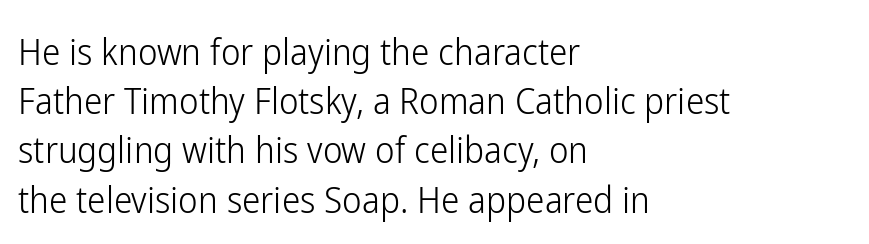
{"serif": "no", "italic": "no", "bold": "no", "weight": "light", "width": "condensed", "stroke_contrast": "low", "x_height": "medium", "monospaced": "no", "underline": "no", "align": "left", "line_spacing": "normal", "line_spacing_ratio": 1.33, "letter_spacing": "normal", "letter_spacing_em": 0.0, "glyph_px": 37}
